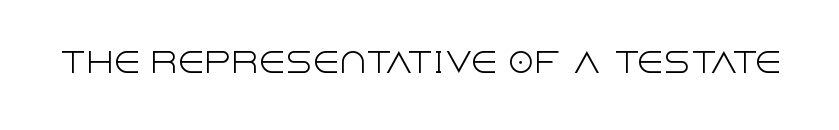
{"italic": "no", "bold": "no", "underline": "no", "letter_spacing": "normal", "letter_spacing_em": 0.0, "glyph_px": 27}
